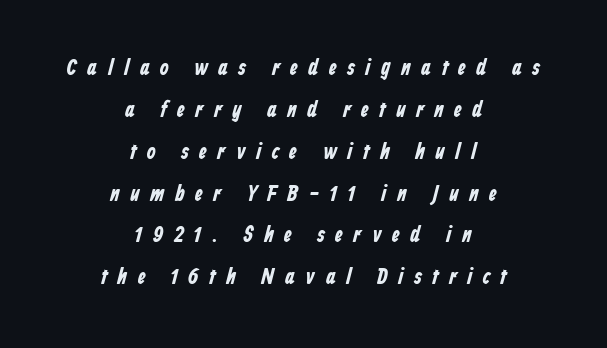
The letters are bold, with thick, heavy strokes. Spacing between characters has been opened up far beyond the box default. Which margin do the lines hug? Neither — every line sits in the middle. The strip under each line holds only bare page.
